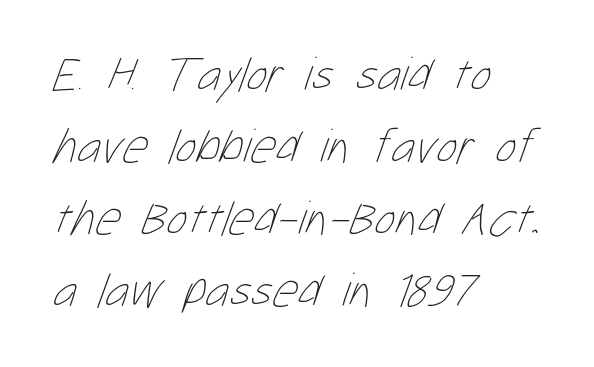
Q: Is the text bold? A: No.
Q: Is the text underlined? A: No.
Q: How is the paragraph aligned? A: Left-aligned.
Q: Is the spacing between letters normal or unusually wide? A: Normal.
Q: Is the spacing between lines tight, normal or loose? A: Normal.
Q: Width (condensed, normal, or wide)? A: Condensed.
Q: Stroke contrast? A: Low.
Q: x-height? A: Medium.
Q: Monospaced? A: No.
